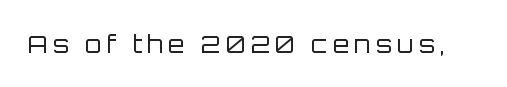
Q: Is the text bold? A: No.
Q: Is the text italic (slanted)? A: No, it is upright.
Q: Is the text underlined? A: No.
Q: Is the spacing between letters normal or unusually wide? A: Unusually wide.
